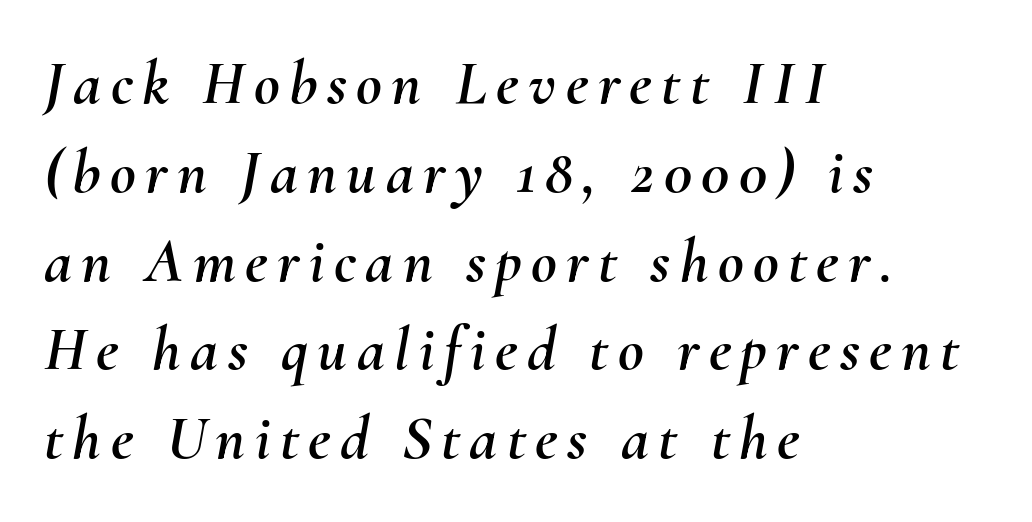
Q: Is the text italic (slanted)? A: Yes, it leans right by about 10 degrees.
Q: Is the text underlined? A: No.
Q: How is the paragraph aligned? A: Left-aligned.
Q: Is the spacing between lines tight, normal or loose? A: Normal.
Q: Width (condensed, normal, or wide)? A: Normal.
Q: Stroke contrast? A: Medium.
Q: x-height? A: Small.
Q: Monospaced? A: No.
